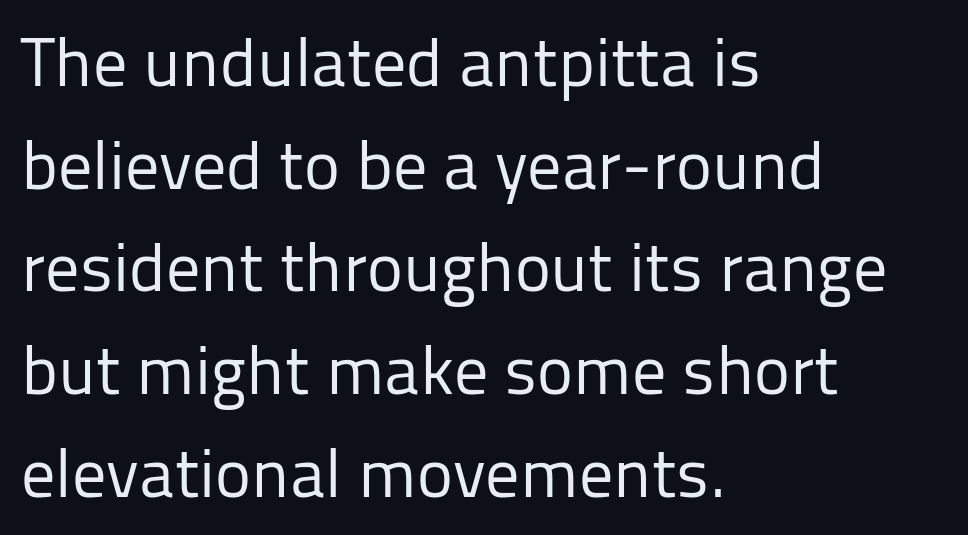
{"serif": "no", "italic": "no", "bold": "no", "weight": "regular", "width": "normal", "stroke_contrast": "low", "x_height": "medium", "monospaced": "no", "underline": "no", "align": "left", "line_spacing": "normal", "line_spacing_ratio": 1.51, "letter_spacing": "normal", "letter_spacing_em": 0.0, "glyph_px": 68}
